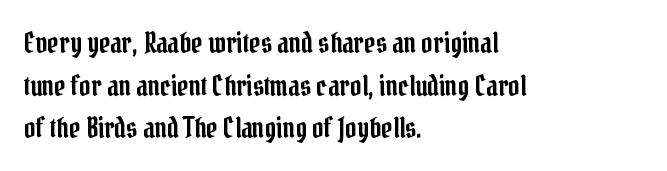
Q: Is the text italic (slanted)? A: No, it is upright.
Q: Is the typeface a serif or a sans-serif typeface? A: Serif.
Q: Is the text underlined? A: No.
Q: How is the paragraph aligned? A: Left-aligned.
Q: Is the spacing between letters normal or unusually wide? A: Normal.
Q: Is the spacing between lines tight, normal or loose? A: Normal.
Q: Width (condensed, normal, or wide)? A: Condensed.
Q: Stroke contrast? A: Low.
Q: x-height? A: Medium.
Q: Monospaced? A: No.
